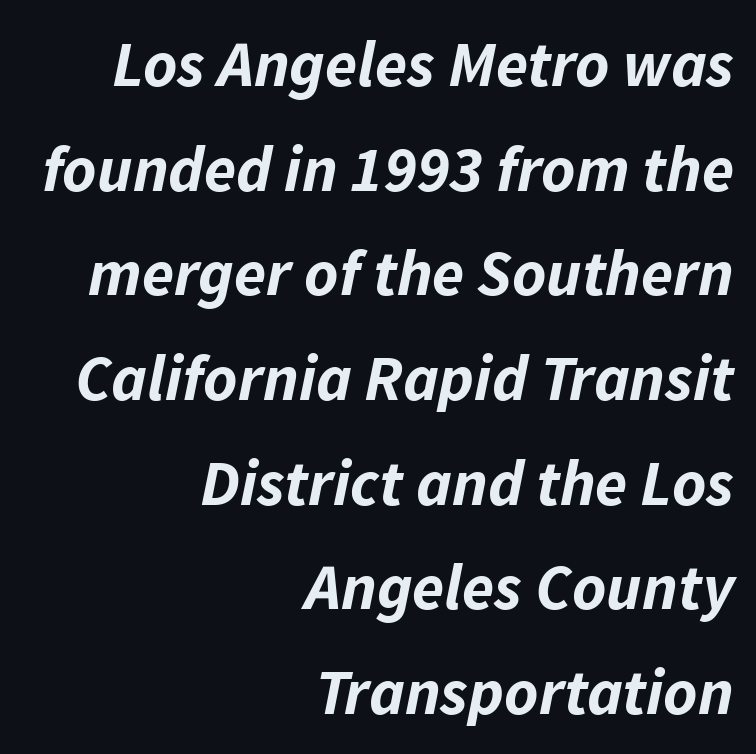
{"italic": "yes", "lean": "right", "slant_degrees": 11, "bold": "yes", "weight": "bold", "width": "normal", "stroke_contrast": "low", "x_height": "medium", "monospaced": "no", "underline": "no", "align": "right", "line_spacing": "normal", "line_spacing_ratio": 1.61, "letter_spacing": "normal", "letter_spacing_em": 0.0, "glyph_px": 65}
